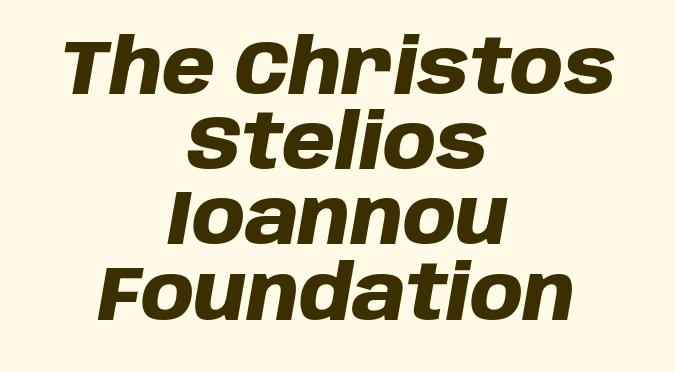
{"italic": "yes", "lean": "right", "slant_degrees": 10, "bold": "yes", "weight": "heavy", "width": "normal", "stroke_contrast": "low", "x_height": "large", "monospaced": "no", "underline": "no", "align": "center", "line_spacing": "tight", "line_spacing_ratio": 0.99, "letter_spacing": "normal", "letter_spacing_em": 0.0, "glyph_px": 76}
